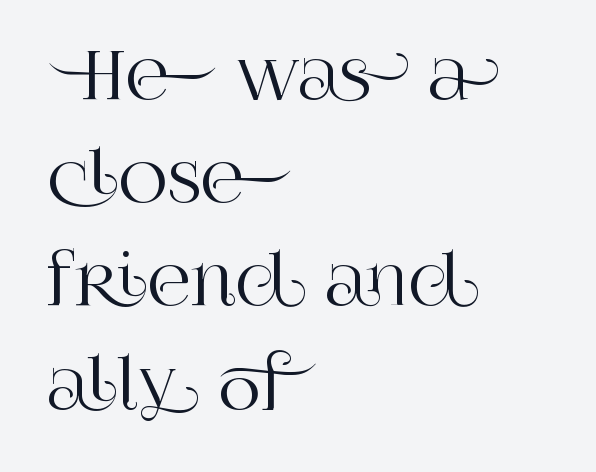
The image shows 67 px serif type, upright; set left-aligned, normal line spacing (1.54x), normal letter spacing, not underlined; high stroke contrast and a large x-height.
